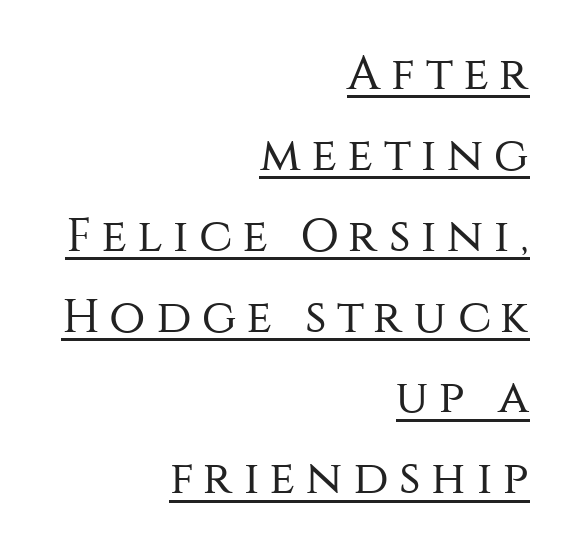
The image shows 47 px regular-weight sans-serif type, upright; set right-aligned, line spacing 1.72x, unusually wide letter spacing (+0.22 em), underlined; medium stroke contrast and a large x-height.
